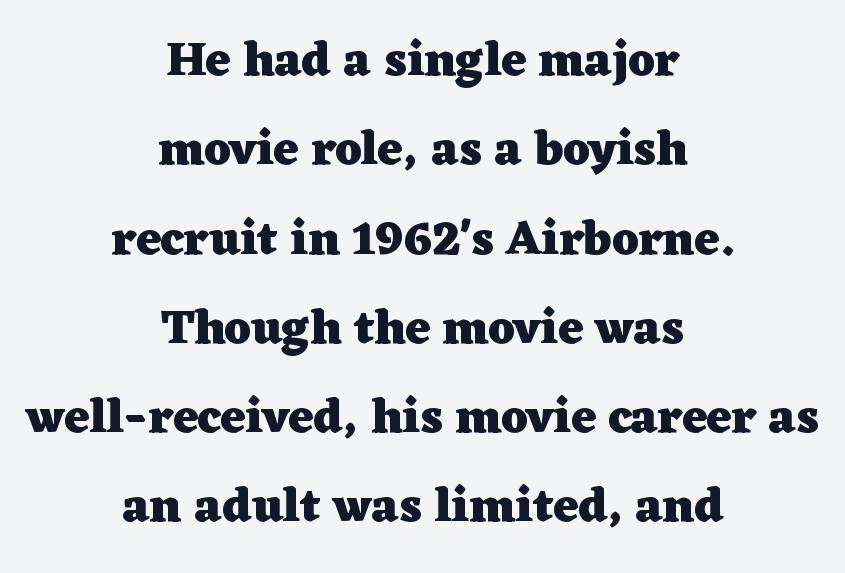
Is the type bold? Yes — the strokes are clearly thick and heavy. The gap between lines stays unmarked. A student would call this center alignment; a typographer would say set centered. The horizontal fit of the characters is conventional and even.
